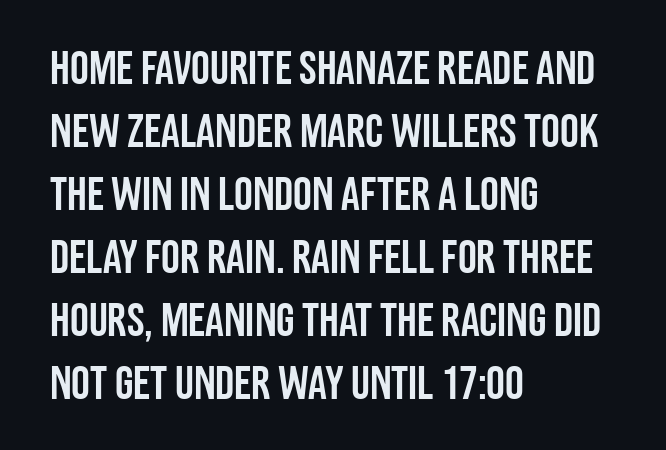
These lines are rendered in a variable-pitch font. Ordinary non-slanted type is in use. This rendering leaves character spacing at its baseline value. Horizontal alignment here is leftward, the default for most running prose.
